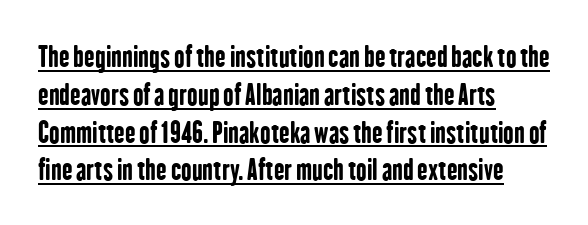
Compared with undecorated copy, this sample adds a rule below the words. These lines stack with their left ends in a neat column. Is the type bold? Yes — the strokes are clearly thick and heavy. This rendering employs a face without finishing strokes, i.e., a sans-serif. Does the leading feel generous? No, just average. Look at the tracking — it's just the regular setting, nothing added.
